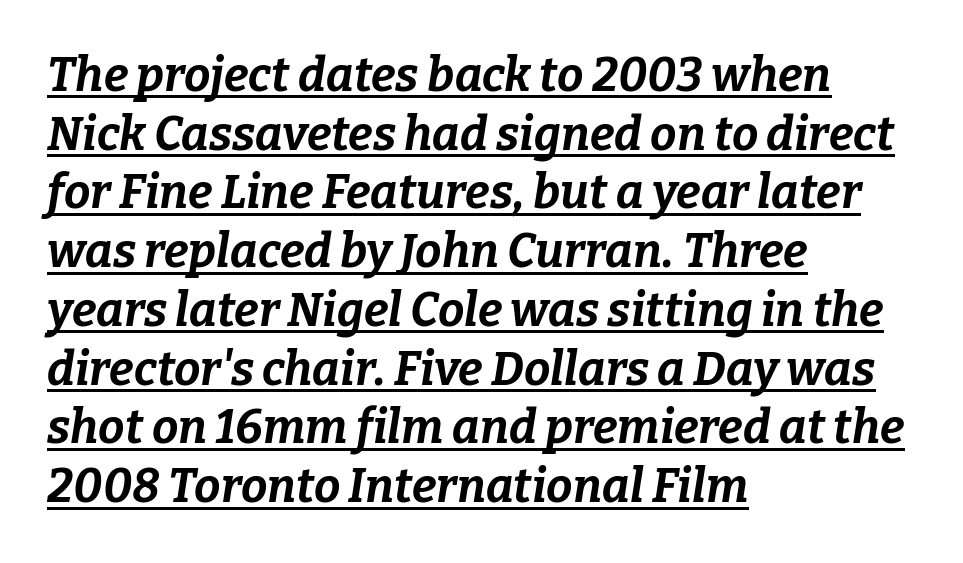
Caption: lettering with a line underneath. Left-aligned paragraph, ragged on the right. The rendering keeps characters at their native spacing. Does the leading feel generous? No, just average. Tall strokes in this sample are angled rather than plumb. Proportional: the letters do not fall into vertical columns.
